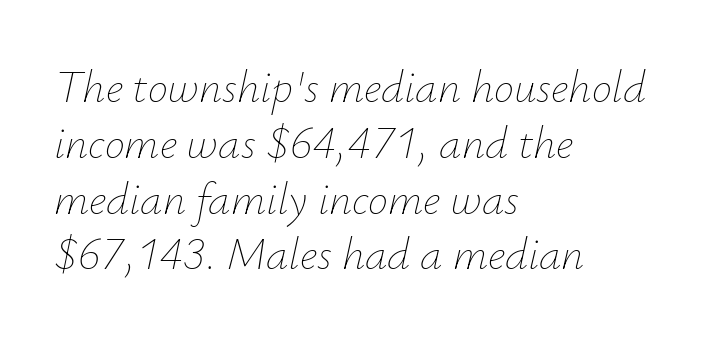
The zone under the glyphs is completely vacant. You could call the tracking neutral — neither tight nor loose. The cut favours lightness, reaching ordinary text weight at its darkest. You can tell it's italic because the verticals aren't actually vertical. The rendering anchors every line to the left-hand side. Varying glyph widths throughout — classic text-font behaviour.
